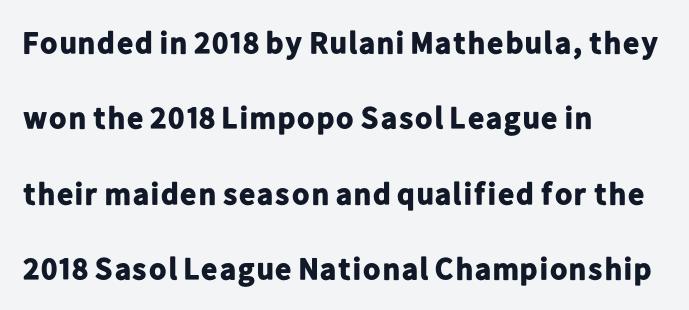
Q: Is the text bold? A: Yes.
Q: Is the text italic (slanted)? A: No, it is upright.
Q: Is the typeface a serif or a sans-serif typeface? A: Sans-serif.
Q: Is the text underlined? A: No.
Q: How is the paragraph aligned? A: Left-aligned.
Q: Is the spacing between letters normal or unusually wide? A: Normal.
Q: Is the spacing between lines tight, normal or loose? A: Loose.
Q: Width (condensed, normal, or wide)? A: Normal.
Q: Stroke contrast? A: Low.
Q: x-height? A: Medium.
Q: Monospaced? A: No.
